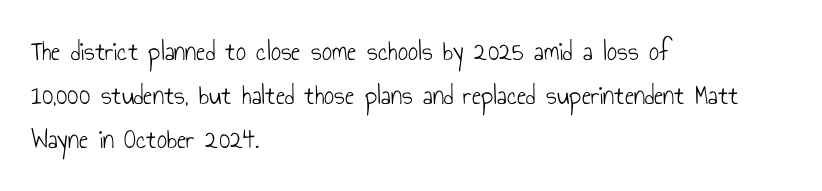
{"serif": "no", "italic": "no", "bold": "no", "weight": "light", "width": "condensed", "stroke_contrast": "low", "x_height": "small", "monospaced": "no", "underline": "no", "align": "left", "line_spacing": "normal", "line_spacing_ratio": 1.57, "letter_spacing": "normal", "letter_spacing_em": 0.0, "glyph_px": 28}
